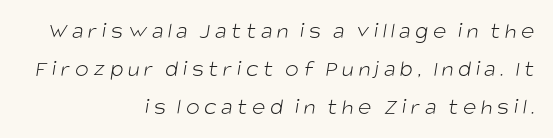
The rows are spaced the way most documents space them. Each row of text sits above clean, open space. The font is comparable to plain body text, perhaps lighter. The lines in this sample share a right terminus and differ only in where they begin. Honestly, the letter spacing is so wide it's the main thing you notice.
